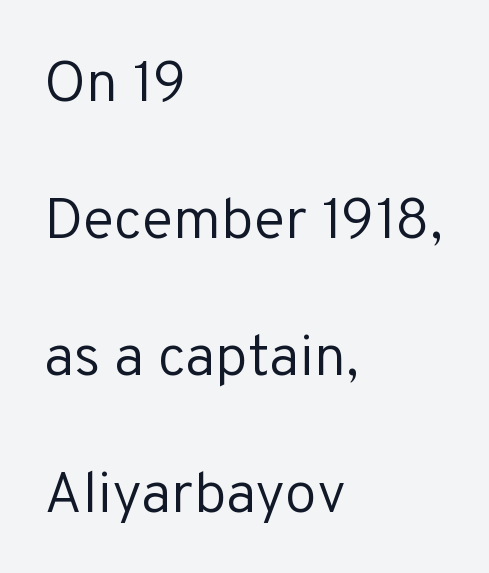
{"serif": "no", "italic": "no", "bold": "no", "weight": "regular", "width": "normal", "stroke_contrast": "low", "x_height": "medium", "monospaced": "no", "underline": "no", "align": "left", "line_spacing": "loose", "line_spacing_ratio": 2.36, "letter_spacing": "normal", "letter_spacing_em": 0.0, "glyph_px": 58}
